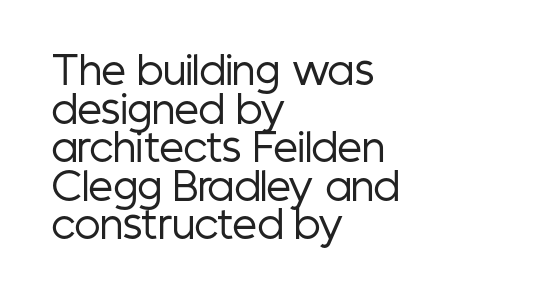
Alignment: flush left. The zone under the glyphs is completely vacant. Stroke thickness stays within the range of a standard reading face or lighter. The passage shown is typed in a proportional face where columns would drift.
